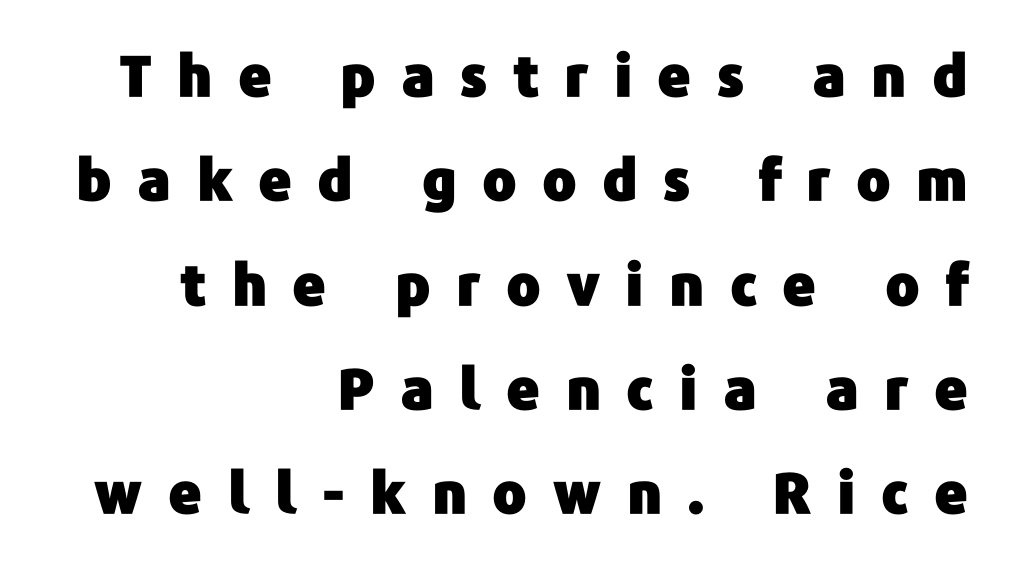
Q: Is the text italic (slanted)? A: No, it is upright.
Q: Is the typeface a serif or a sans-serif typeface? A: Sans-serif.
Q: Is the text underlined? A: No.
Q: How is the paragraph aligned? A: Right-aligned.
Q: Is the spacing between letters normal or unusually wide? A: Unusually wide.
Q: Width (condensed, normal, or wide)? A: Normal.
Q: Stroke contrast? A: Low.
Q: x-height? A: Medium.
Q: Monospaced? A: No.
